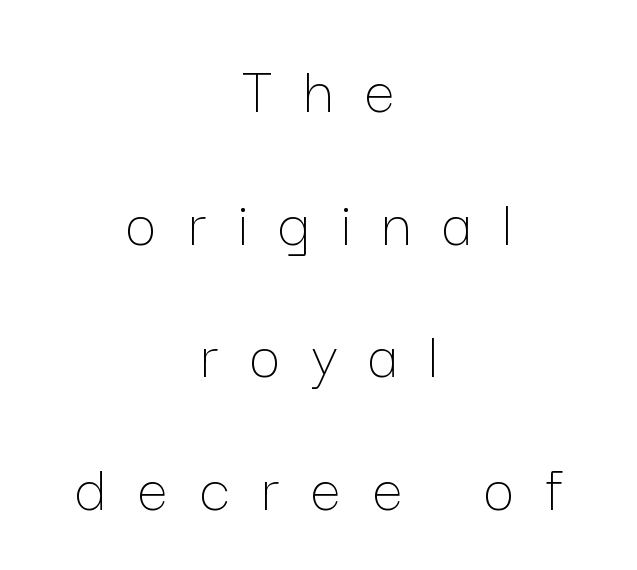
Q: Is the text bold? A: No.
Q: Is the text italic (slanted)? A: No, it is upright.
Q: Is the text underlined? A: No.
Q: How is the paragraph aligned? A: Centered.
Q: Is the spacing between letters normal or unusually wide? A: Unusually wide.
Q: Is the spacing between lines tight, normal or loose? A: Loose.
Q: Width (condensed, normal, or wide)? A: Normal.
Q: Stroke contrast? A: Low.
Q: x-height? A: Medium.
Q: Monospaced? A: No.
